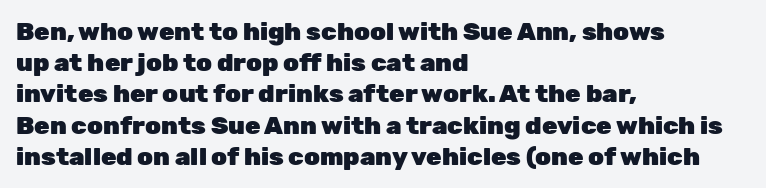
{"italic": "no", "bold": "yes", "underline": "no", "align": "left", "line_spacing": "normal", "line_spacing_ratio": 1.25, "letter_spacing": "normal", "letter_spacing_em": 0.0, "glyph_px": 25}
